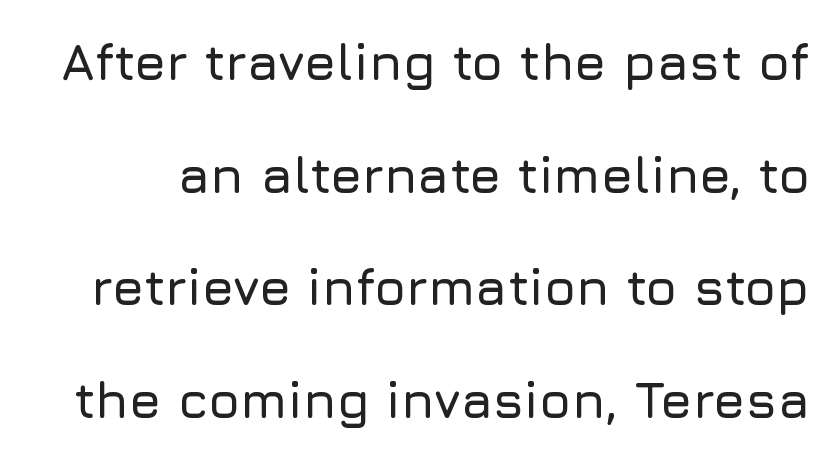
{"serif": "no", "italic": "no", "width": "normal", "stroke_contrast": "low", "x_height": "medium", "monospaced": "no", "underline": "no", "line_spacing": "loose", "line_spacing_ratio": 2.21, "letter_spacing": "normal", "letter_spacing_em": 0.0, "glyph_px": 51}
